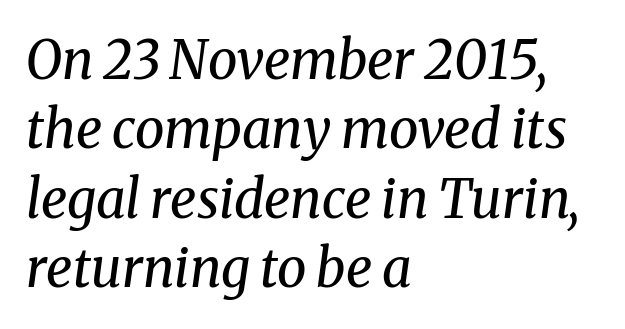
{"serif": "yes", "italic": "yes", "lean": "right", "slant_degrees": 8, "bold": "no", "weight": "regular", "width": "normal", "stroke_contrast": "medium", "x_height": "medium", "monospaced": "no", "underline": "no", "align": "left", "line_spacing": "normal", "line_spacing_ratio": 1.31, "letter_spacing": "normal", "letter_spacing_em": 0.0, "glyph_px": 53}
